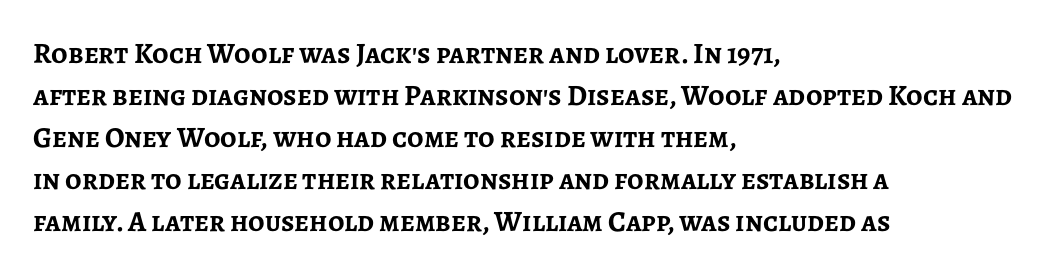
Q: Is the text bold? A: Yes.
Q: Is the text italic (slanted)? A: No, it is upright.
Q: Is the typeface a serif or a sans-serif typeface? A: Sans-serif.
Q: Is the text underlined? A: No.
Q: How is the paragraph aligned? A: Left-aligned.
Q: Is the spacing between letters normal or unusually wide? A: Normal.
Q: Is the spacing between lines tight, normal or loose? A: Normal.
Q: Width (condensed, normal, or wide)? A: Normal.
Q: Stroke contrast? A: Low.
Q: x-height? A: Medium.
Q: Monospaced? A: No.
